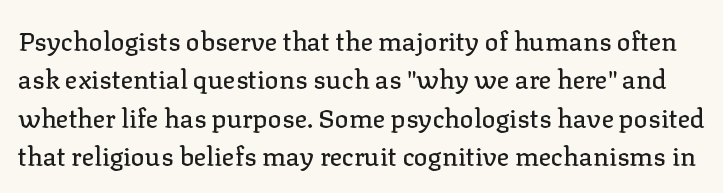
The font's upright variant was chosen for this text. The words here are not underlined. Whoever set this chose a conventional vertical rhythm. The horizontal fit of the characters is conventional and even.
